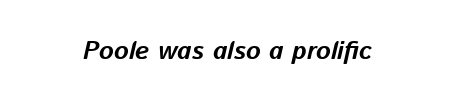
Q: Is the text bold? A: Yes.
Q: Is the text italic (slanted)? A: Yes, it leans right by about 13 degrees.
Q: Is the text underlined? A: No.
Q: Is the spacing between letters normal or unusually wide? A: Normal.
